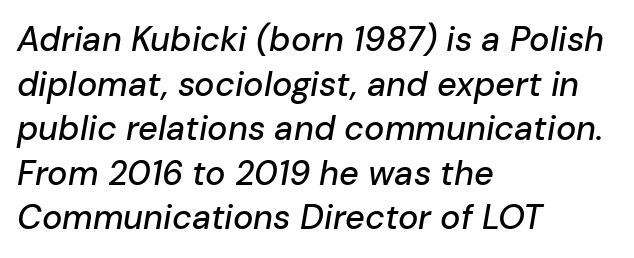
Q: Is the text italic (slanted)? A: Yes, it leans right by about 10 degrees.
Q: Is the text underlined? A: No.
Q: How is the paragraph aligned? A: Left-aligned.
Q: Is the spacing between letters normal or unusually wide? A: Normal.
Q: Is the spacing between lines tight, normal or loose? A: Normal.
Q: Width (condensed, normal, or wide)? A: Normal.
Q: Stroke contrast? A: Low.
Q: x-height? A: Medium.
Q: Monospaced? A: No.
